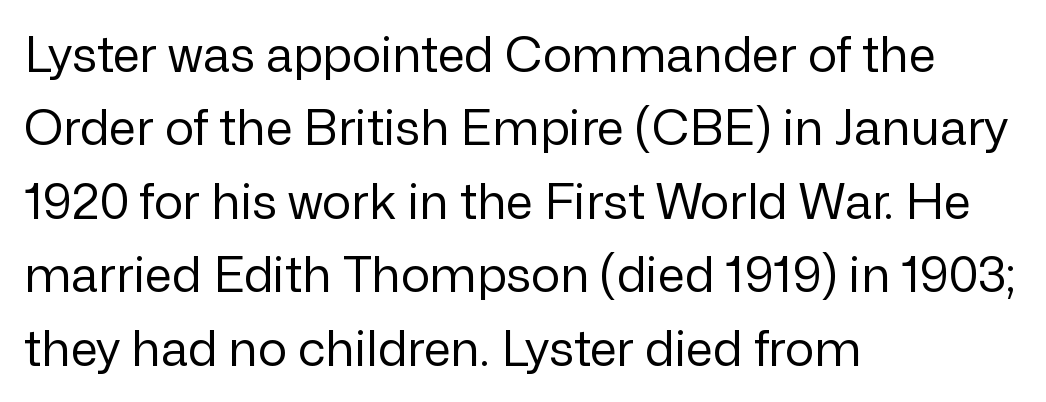
Q: Is the text bold? A: No.
Q: Is the text italic (slanted)? A: No, it is upright.
Q: Is the typeface a serif or a sans-serif typeface? A: Sans-serif.
Q: Is the text underlined? A: No.
Q: How is the paragraph aligned? A: Left-aligned.
Q: Is the spacing between letters normal or unusually wide? A: Normal.
Q: Is the spacing between lines tight, normal or loose? A: Normal.
Q: Width (condensed, normal, or wide)? A: Normal.
Q: Stroke contrast? A: Low.
Q: x-height? A: Medium.
Q: Monospaced? A: No.
